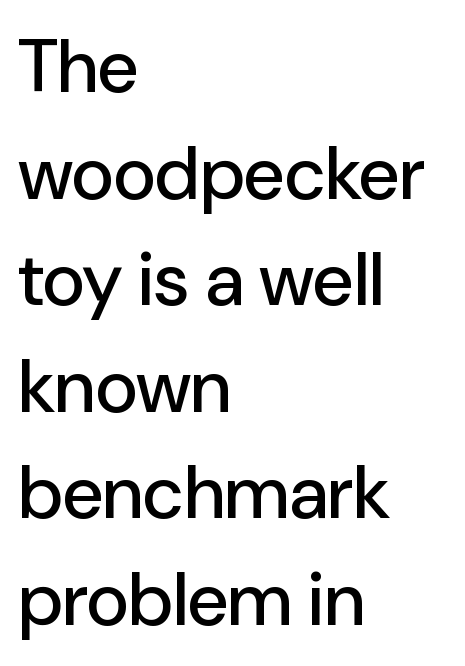
Q: Is the text italic (slanted)? A: No, it is upright.
Q: Is the typeface a serif or a sans-serif typeface? A: Sans-serif.
Q: Is the text underlined? A: No.
Q: How is the paragraph aligned? A: Left-aligned.
Q: Is the spacing between letters normal or unusually wide? A: Normal.
Q: Is the spacing between lines tight, normal or loose? A: Normal.
Q: Width (condensed, normal, or wide)? A: Normal.
Q: Stroke contrast? A: Low.
Q: x-height? A: Medium.
Q: Monospaced? A: No.
